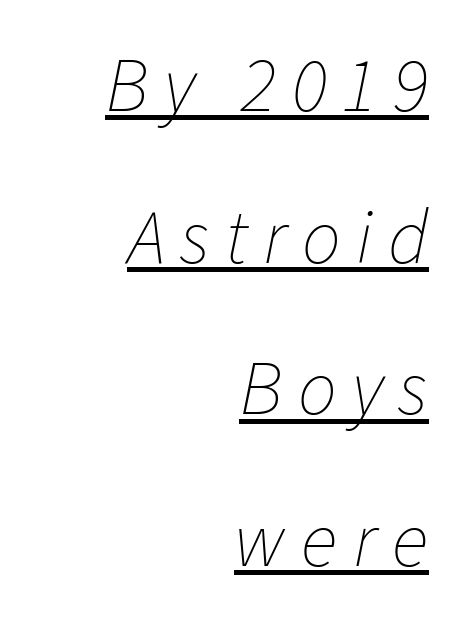
Q: Is the text bold? A: No.
Q: Is the text italic (slanted)? A: Yes, it leans right by about 11 degrees.
Q: Is the text underlined? A: Yes.
Q: How is the paragraph aligned? A: Right-aligned.
Q: Is the spacing between letters normal or unusually wide? A: Unusually wide.
Q: Is the spacing between lines tight, normal or loose? A: Loose.
Q: Width (condensed, normal, or wide)? A: Normal.
Q: Stroke contrast? A: Low.
Q: x-height? A: Medium.
Q: Monospaced? A: No.
